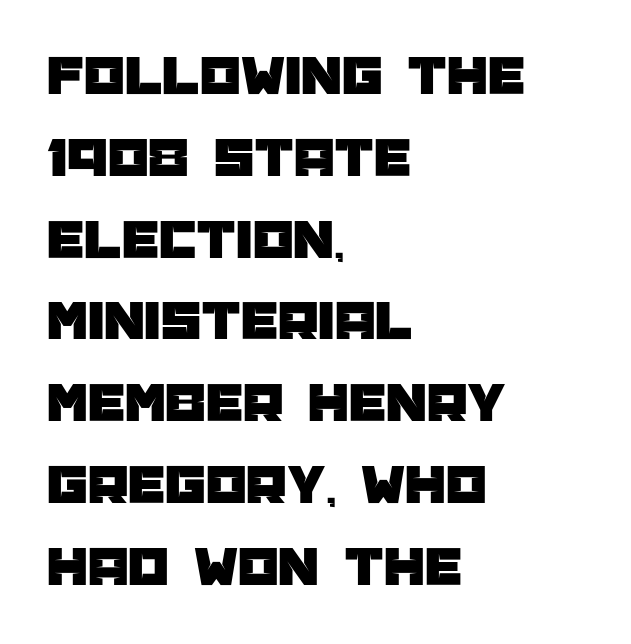
The letters advance in unequal steps, a hallmark of proportional type. This sample uses a sans-serif face. Each word holds together tightly as a unit, with standard inter-letter gaps. Vertical spacing — default. Vertical strokes here are truly vertical. Horizontally, the lines are justified to the leading edge only.
